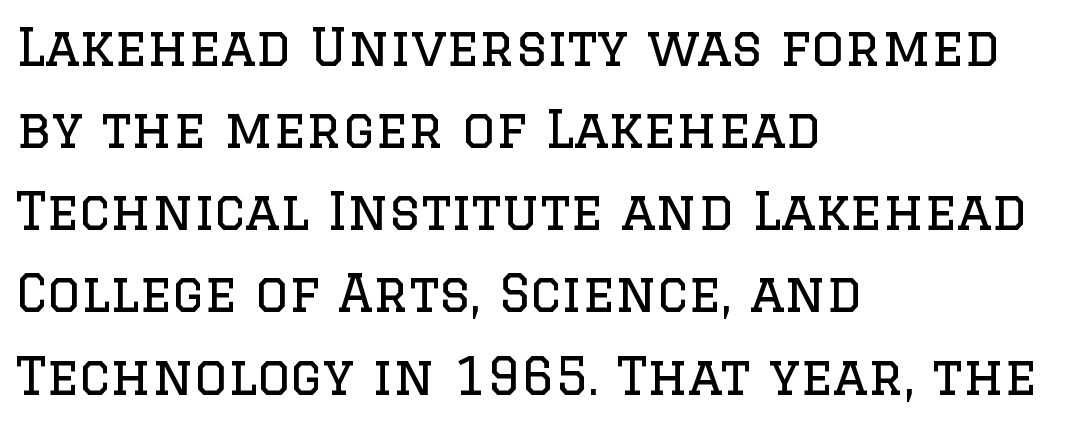
{"serif": "yes", "italic": "no", "bold": "no", "weight": "regular", "width": "normal", "stroke_contrast": "low", "x_height": "large", "monospaced": "no", "underline": "no", "align": "left", "line_spacing": "normal", "line_spacing_ratio": 1.58, "letter_spacing": "normal", "letter_spacing_em": 0.0, "glyph_px": 52}
